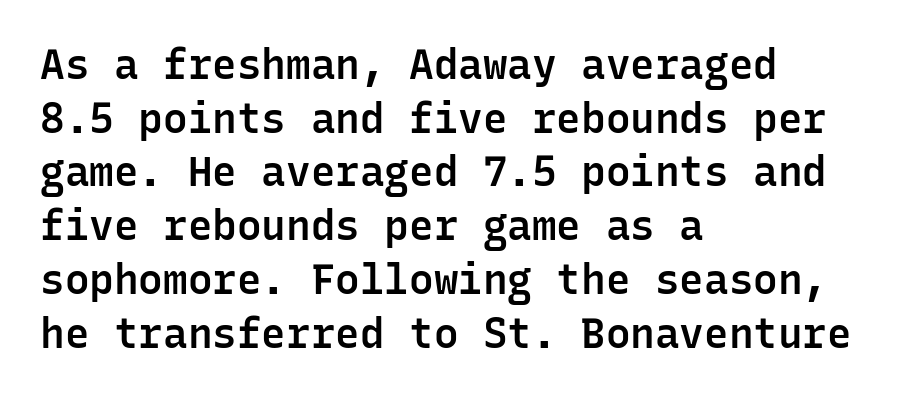
The specimen omits any rule beneath the text block's lines. This rendering uses left alignment, leaving the right contour irregular. The rendering keeps characters at their native spacing. Characters remain perfectly vertical along every line.
